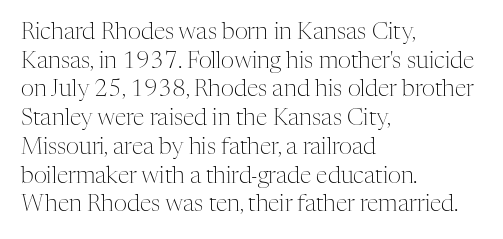
The image shows 23 px text type, upright; set left-aligned, normal line spacing (1.25x), normal letter spacing, not underlined.
